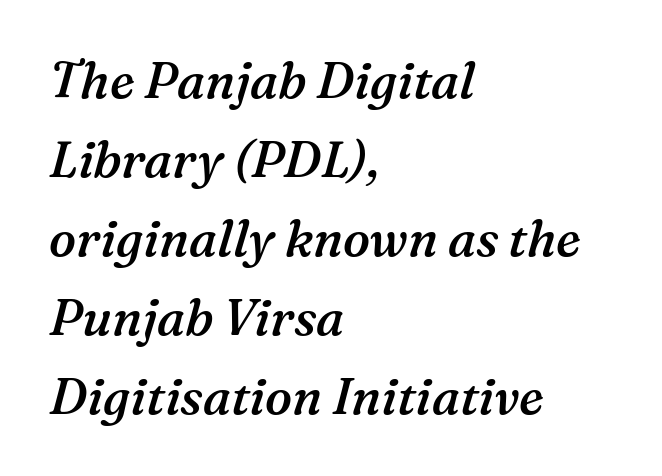
The image shows 50 px semibold serif type, italic (leaning right); set left-aligned, normal line spacing (1.58x), normal letter spacing, not underlined; medium stroke contrast and a medium x-height.
